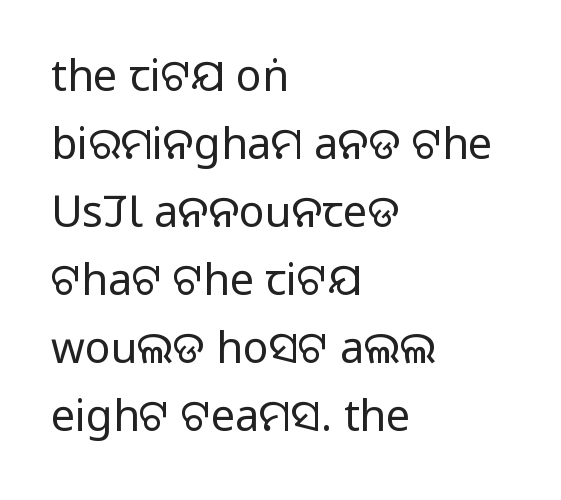
The image shows 43 px regular-weight sans-serif type, upright; set left-aligned, normal line spacing (1.58x), normal letter spacing, not underlined; low stroke contrast and a large x-height.
